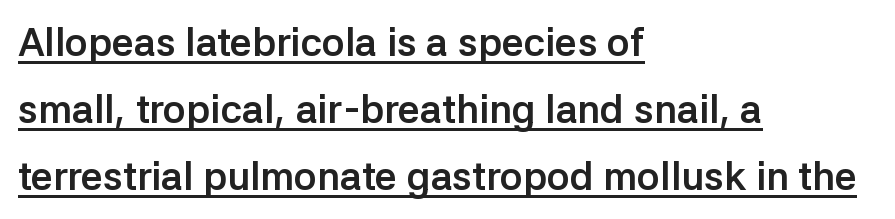
The ragged edge is on the right, which tells us the setting is flush left. This sample carries an underscore along the baseline area. Typesetter's note: full bold, strokes at maximum text heaviness. Tracking value appears to be zero — textbook default spacing. Looks like regular typesetting: each glyph gets only the width it needs.
